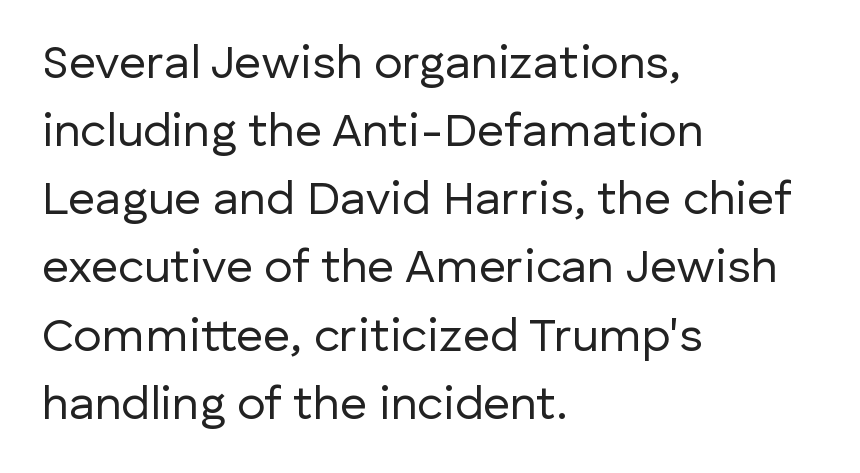
Each letter's strokes conclude bluntly, with no projecting serifs. The space directly below the letters is spotless. This block has exactly the height ordinary leading produces. This rendering leaves character spacing at its baseline value. The paragraph has a hard left edge and a soft right edge.
